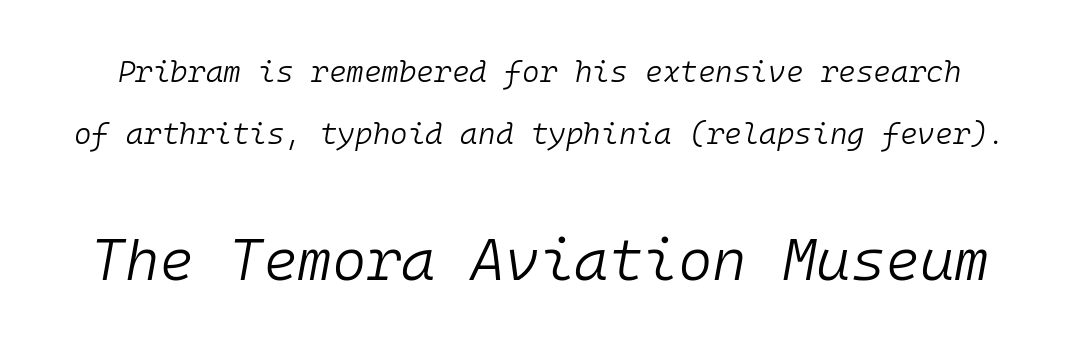
Q: Is the text bold? A: No.
Q: Is the text italic (slanted)? A: Yes, it leans right by about 10 degrees.
Q: Is the text underlined? A: No.
Q: Is the spacing between letters normal or unusually wide? A: Normal.
Q: Is the spacing between lines tight, normal or loose? A: Loose.
Q: Which block of text is set in a larger size, the first (top) or the second (bottom)? A: The second (bottom) one.
Q: Width (condensed, normal, or wide)? A: Normal.
Q: Stroke contrast? A: Low.
Q: x-height? A: Medium.
Q: Monospaced? A: Yes.
